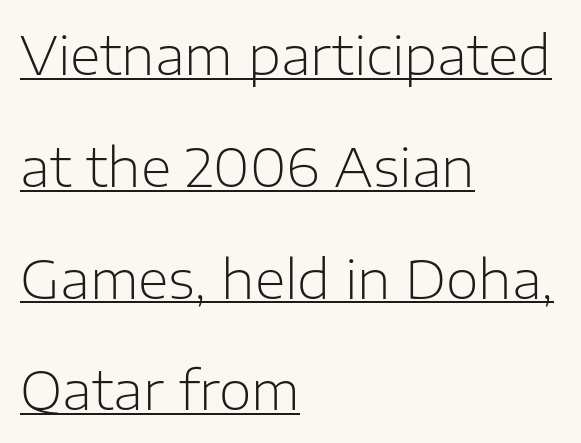
The image shows 53 px light sans-serif type, upright; set left-aligned, loose line spacing (2.11x), normal letter spacing, underlined; low stroke contrast and a medium x-height.
